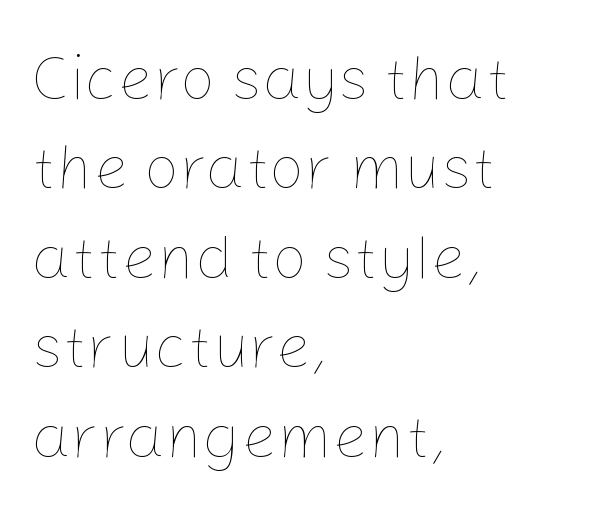
The ragged edge is on the right, which tells us the setting is flush left. Weight: in the light-to-regular range. Tracking here is standard; glyphs follow each other at the usual distance. A typesetter would call this proportional, since set widths differ per character. Nobody drew a line under any word here.
